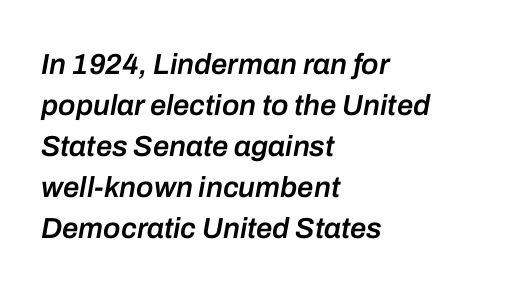
Q: Is the text bold? A: Semi-bold.
Q: Is the text italic (slanted)? A: Yes, it leans right by about 10 degrees.
Q: Is the text underlined? A: No.
Q: How is the paragraph aligned? A: Left-aligned.
Q: Is the spacing between letters normal or unusually wide? A: Normal.
Q: Is the spacing between lines tight, normal or loose? A: Normal.
Q: Width (condensed, normal, or wide)? A: Normal.
Q: Stroke contrast? A: Low.
Q: x-height? A: Medium.
Q: Monospaced? A: No.
